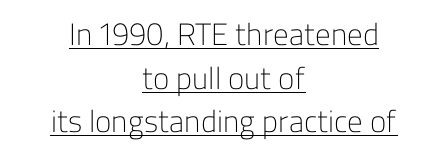
Q: Is the text bold? A: No.
Q: Is the text italic (slanted)? A: No, it is upright.
Q: Is the typeface a serif or a sans-serif typeface? A: Sans-serif.
Q: Is the text underlined? A: Yes.
Q: How is the paragraph aligned? A: Centered.
Q: Is the spacing between letters normal or unusually wide? A: Normal.
Q: Is the spacing between lines tight, normal or loose? A: Normal.
Q: Width (condensed, normal, or wide)? A: Normal.
Q: Stroke contrast? A: Low.
Q: x-height? A: Medium.
Q: Monospaced? A: No.
